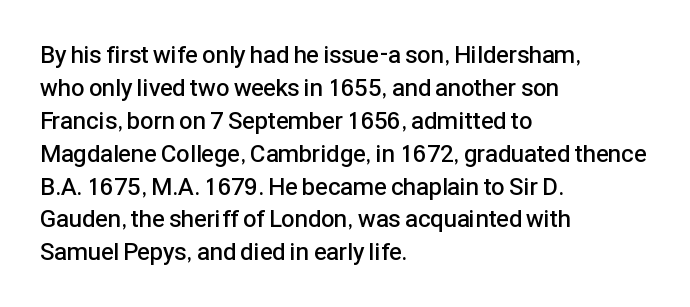
The image shows 24 px text type, upright; set left-aligned, normal line spacing (1.37x), normal letter spacing, not underlined.
